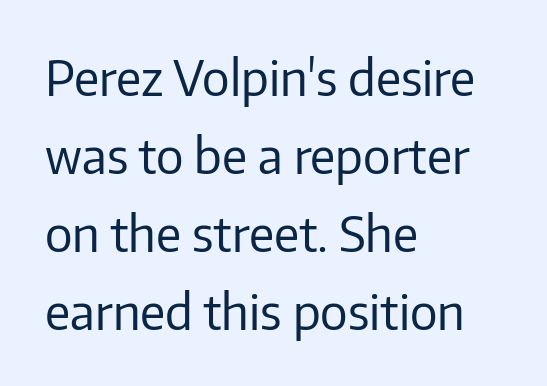
Think standard paragraph weight, or any step lighter than that. The space directly below the letters is spotless. Spacing verdict: proportional, widths tailored to each character. If you drew a line through each stem, it would be perfectly vertical.
